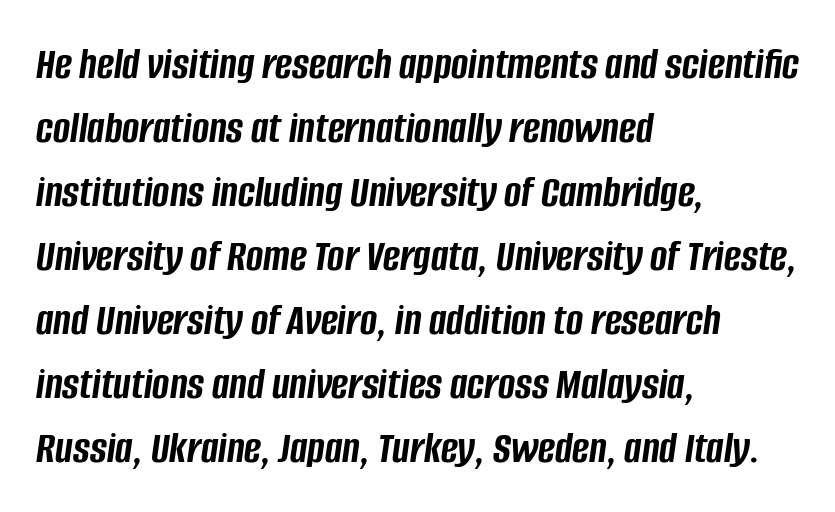
The rendering anchors every line to the left-hand side. Posture: slanted. The words here are not underlined. These lines are rendered in a variable-pitch font. How are the letters spaced? Ordinarily, with no added tracking. Regular leading.
